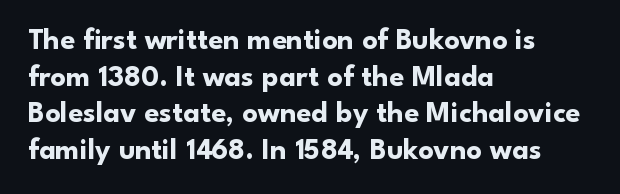
Grotesque or geometric, the face here clearly has no serifs. There is no visible air inserted between adjacent glyphs. Visually the block forms a straight wall on the left and a jagged coastline on the right. These lines were composed using upright roman letters.
